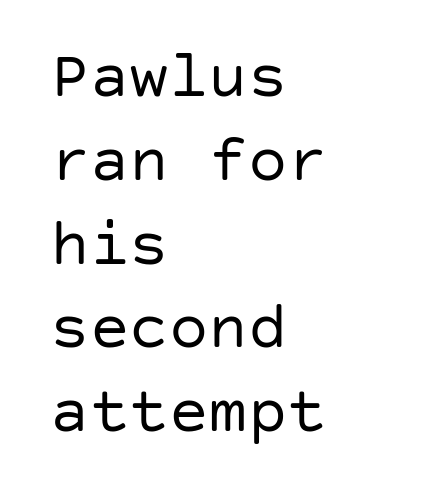
The image shows 66 px regular-weight sans-serif type, upright; set left-aligned, normal line spacing (1.27x), normal letter spacing, not underlined; low stroke contrast and a large x-height.
